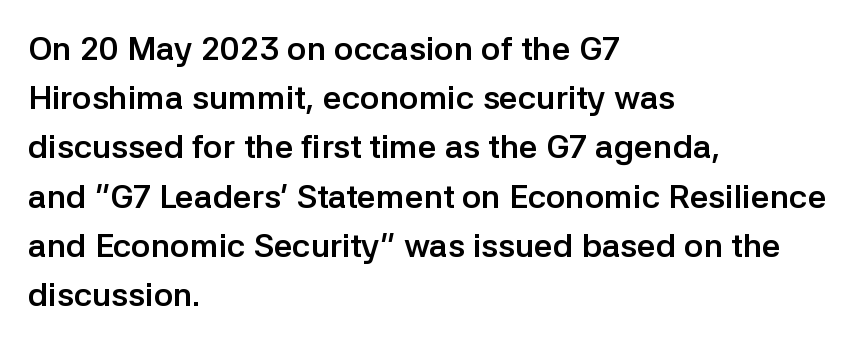
The image shows 33 px semibold sans-serif type, upright; set left-aligned, normal line spacing (1.49x), normal letter spacing, not underlined; low stroke contrast and a medium x-height.
